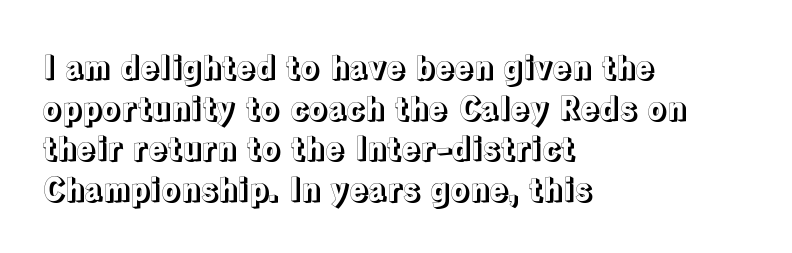
Q: Is the text italic (slanted)? A: No, it is upright.
Q: Is the text underlined? A: No.
Q: How is the paragraph aligned? A: Left-aligned.
Q: Is the spacing between letters normal or unusually wide? A: Normal.
Q: Is the spacing between lines tight, normal or loose? A: Normal.
Q: Width (condensed, normal, or wide)? A: Normal.
Q: x-height? A: Medium.
Q: Monospaced? A: No.
